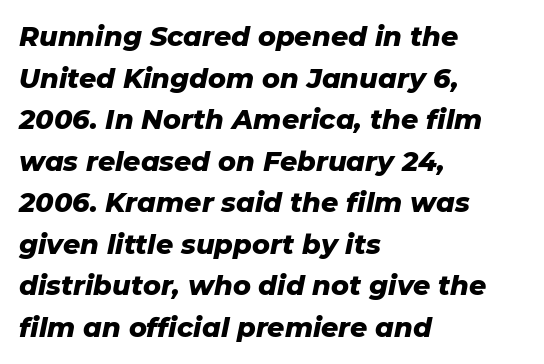
An italicized treatment has been applied to the whole sample. The zone under the glyphs is completely vacant. Spacing between characters is what you'd get straight out of the box. Summary of vertical rhythm: regular, with standard interline spacing. The setting favours the left margin, as ordinary paragraphs usually do.
